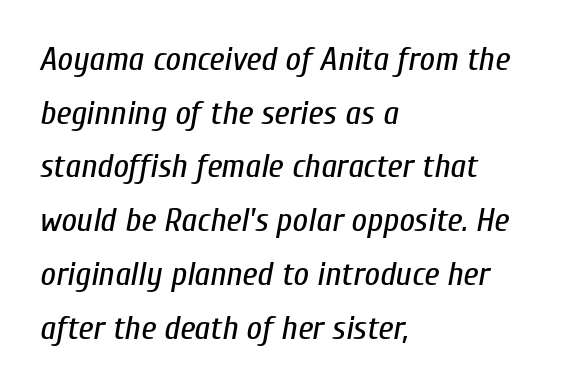
The image shows 34 px regular-weight, condensed type, italic (leaning right); set left-aligned, normal line spacing (1.58x), normal letter spacing, not underlined; low stroke contrast and a medium x-height.
